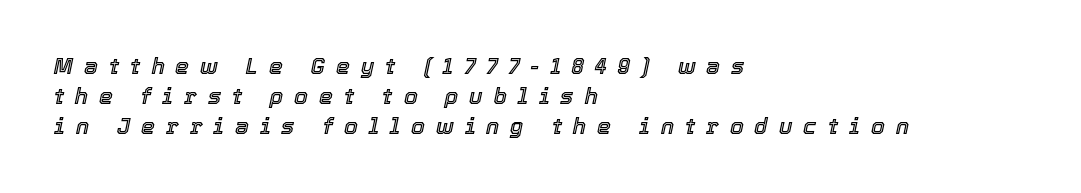
There's an unmistakable incline to the writing here. The leading is moderate, giving the passage an even texture. Bare-footed words on every line. This rendering uses left alignment, leaving the right contour irregular.
